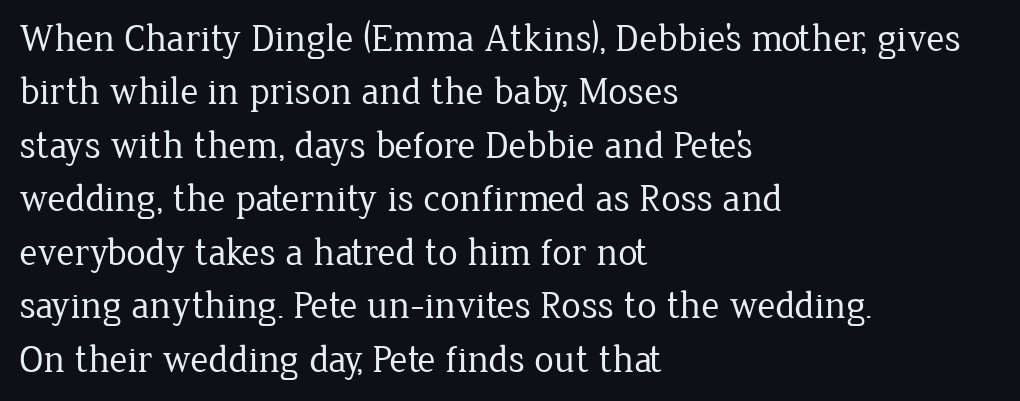
The image shows 39 px regular-weight serif type, upright; set left-aligned, normal line spacing (1.37x), normal letter spacing, not underlined; low stroke contrast and a medium x-height.
